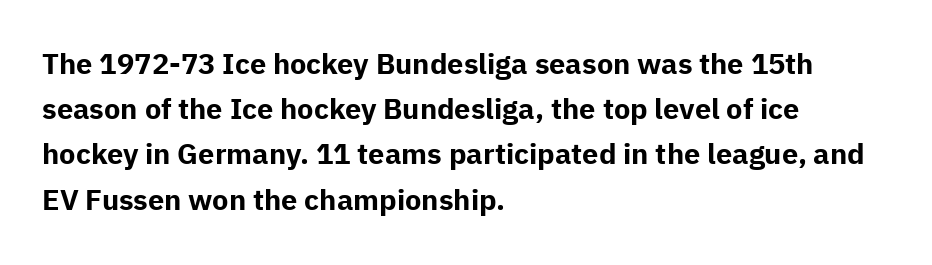
The image shows 29 px bold sans-serif type, upright; set left-aligned, normal line spacing (1.56x), normal letter spacing, not underlined; low stroke contrast and a medium x-height.
